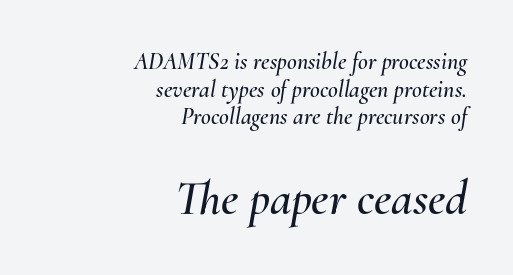
Horizontally, the lines are justified to the trailing edge only. Whoever set this chose condensed vertical rhythm over breathing room. Think of a printed novel: that variable character pitch is what you see here. The second block has been scaled up relative to the first. Default kerning and tracking; the words read as compact shapes. The space beneath each line is pristine and unruled.
